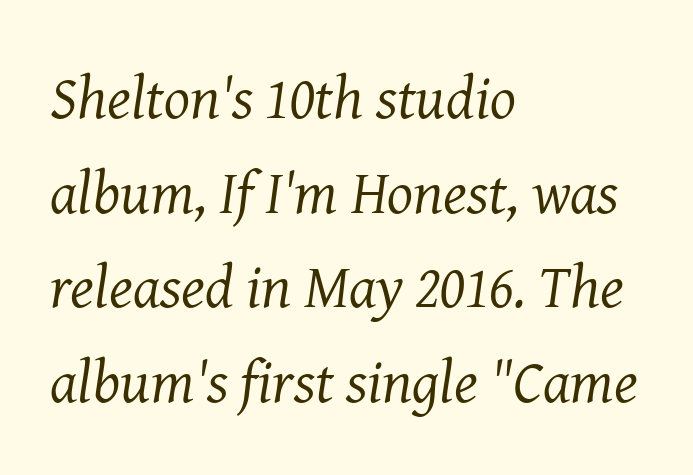
Q: Is the text bold? A: No.
Q: Is the text italic (slanted)? A: Yes, it leans right by about 8 degrees.
Q: Is the typeface a serif or a sans-serif typeface? A: Serif.
Q: Is the text underlined? A: No.
Q: How is the paragraph aligned? A: Left-aligned.
Q: Is the spacing between letters normal or unusually wide? A: Normal.
Q: Is the spacing between lines tight, normal or loose? A: Normal.
Q: Width (condensed, normal, or wide)? A: Normal.
Q: Stroke contrast? A: Medium.
Q: x-height? A: Medium.
Q: Monospaced? A: No.
